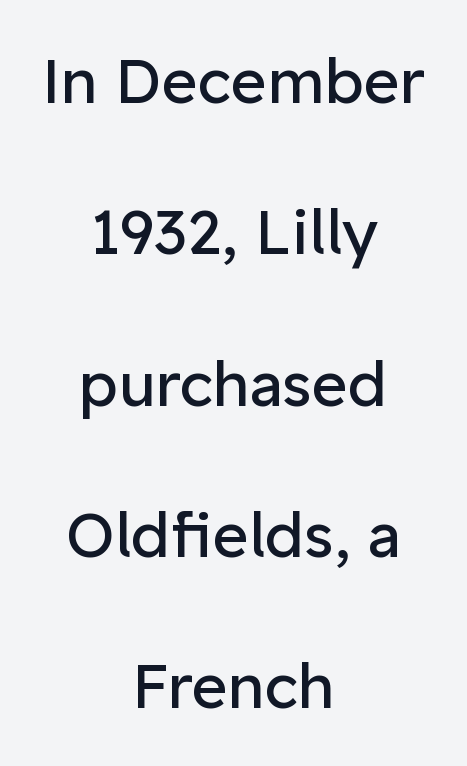
Q: Is the text bold? A: No.
Q: Is the text italic (slanted)? A: No, it is upright.
Q: Is the typeface a serif or a sans-serif typeface? A: Sans-serif.
Q: Is the text underlined? A: No.
Q: How is the paragraph aligned? A: Centered.
Q: Is the spacing between letters normal or unusually wide? A: Normal.
Q: Is the spacing between lines tight, normal or loose? A: Loose.
Q: Width (condensed, normal, or wide)? A: Normal.
Q: Stroke contrast? A: Low.
Q: x-height? A: Medium.
Q: Monospaced? A: No.
